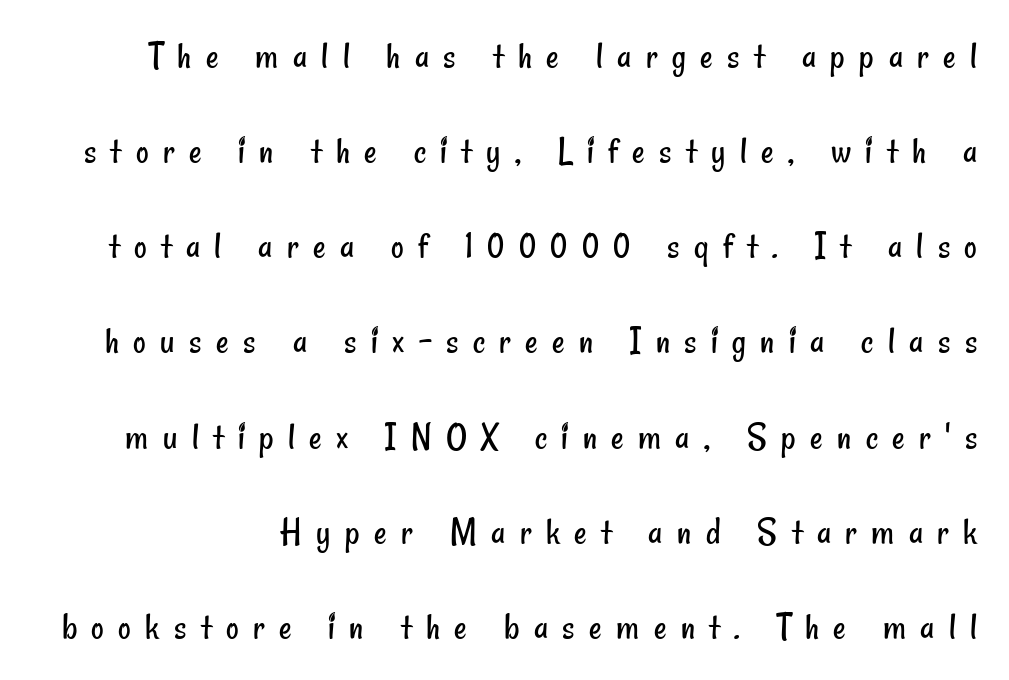
{"serif": "no", "bold": "no", "weight": "regular", "width": "condensed", "stroke_contrast": "low", "x_height": "small", "monospaced": "no", "underline": "no", "line_spacing": "loose", "line_spacing_ratio": 2.44, "letter_spacing": "wide", "letter_spacing_em": 0.37, "glyph_px": 39}
